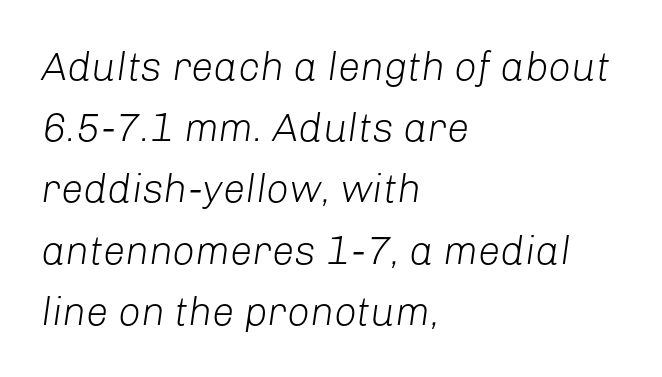
The image shows 40 px light type, italic (leaning right); set left-aligned, normal line spacing (1.53x), normal letter spacing, not underlined; low stroke contrast and a medium x-height.
